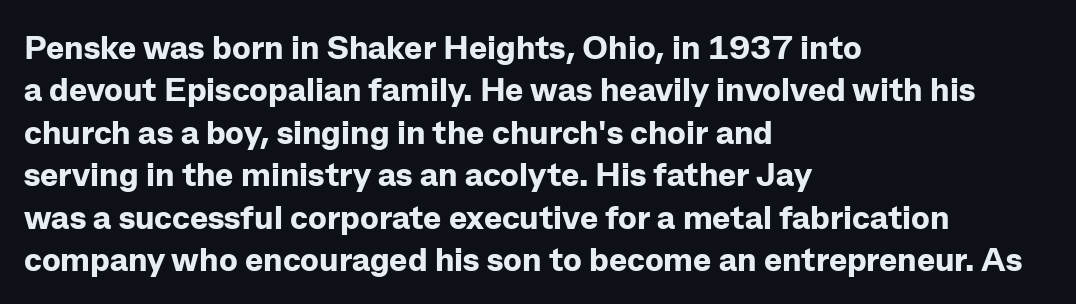
The image shows 34 px bold sans-serif type, upright; set left-aligned, normal line spacing (1.25x), normal letter spacing, not underlined; low stroke contrast and a medium x-height.
